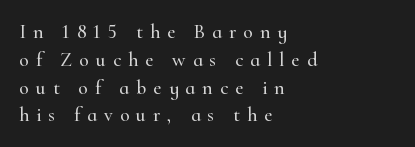
The image shows 20 px text type, upright; set left-aligned, normal line spacing (1.39x), unusually wide letter spacing (+0.35 em), not underlined.
